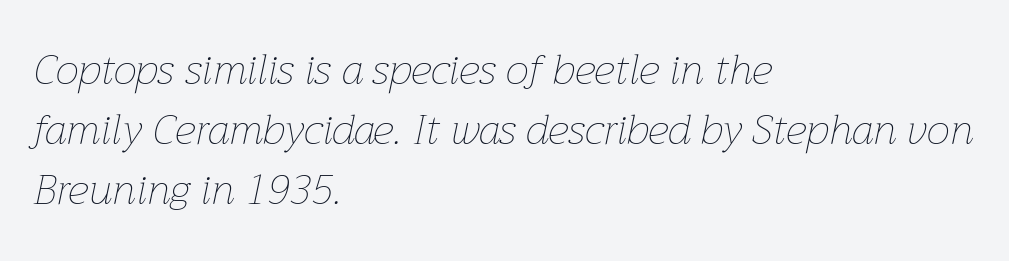
Q: Is the text bold? A: No.
Q: Is the text italic (slanted)? A: Yes, it leans right by about 12 degrees.
Q: Is the text underlined? A: No.
Q: How is the paragraph aligned? A: Left-aligned.
Q: Is the spacing between letters normal or unusually wide? A: Normal.
Q: Is the spacing between lines tight, normal or loose? A: Normal.
Q: Width (condensed, normal, or wide)? A: Normal.
Q: Stroke contrast? A: Low.
Q: x-height? A: Medium.
Q: Monospaced? A: No.
